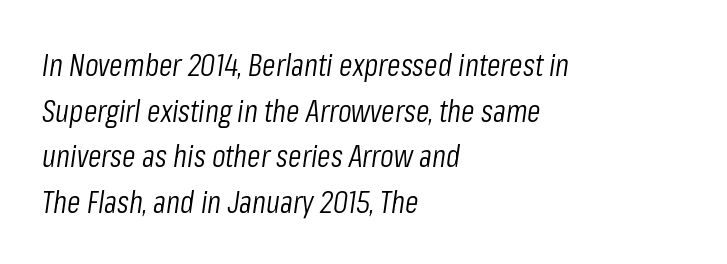
Q: Is the text bold? A: No.
Q: Is the text italic (slanted)? A: Yes, it leans right by about 8 degrees.
Q: Is the text underlined? A: No.
Q: How is the paragraph aligned? A: Left-aligned.
Q: Is the spacing between letters normal or unusually wide? A: Normal.
Q: Is the spacing between lines tight, normal or loose? A: Normal.
Q: Width (condensed, normal, or wide)? A: Condensed.
Q: Stroke contrast? A: Low.
Q: x-height? A: Medium.
Q: Monospaced? A: No.
